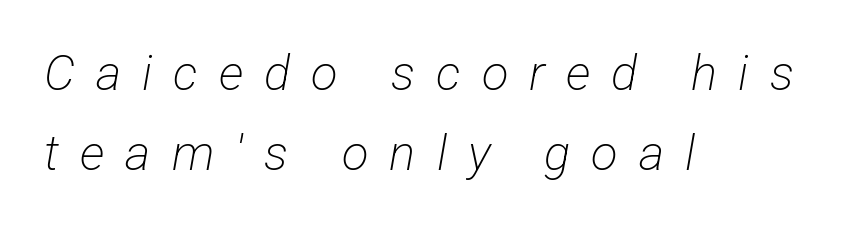
A sans-serif font was chosen for this passage. The paragraph has a hard left edge and a soft right edge. This sample has the flowing, uneven cadence of proportional lettering. These lines sit exactly where default settings would place them.
